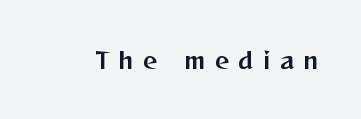
Words appear elongated and porous because spacing is wide. Nope, not italic — everything's standing straight. The words here are not underlined.
